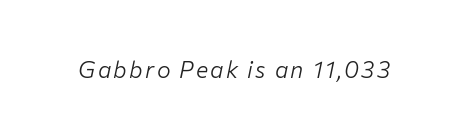
{"italic": "yes", "lean": "right", "slant_degrees": 12, "bold": "no", "underline": "no", "glyph_px": 23}
